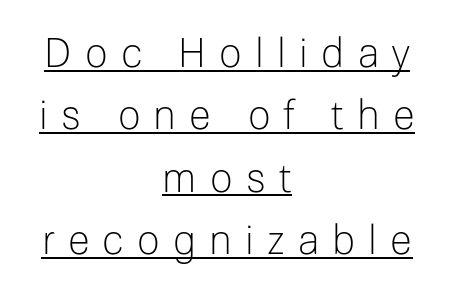
Emphasis is given by a line drawn under the lettering. Spacing verdict: proportional, widths tailored to each character. Does the copy run flush right? No — it is centered line by line. Notice how descenders clear the ascenders below comfortably — that's standard leading. These lines have a slow, spaced-out rhythm from letter to letter.
